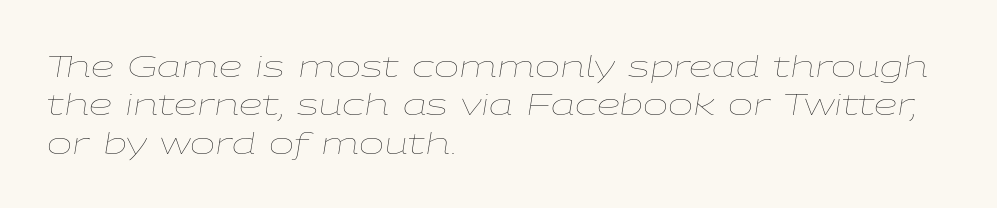
The image shows 30 px thin, wide type, italic (leaning right); set left-aligned, normal line spacing (1.28x), normal letter spacing, not underlined; low stroke contrast and a medium x-height.
